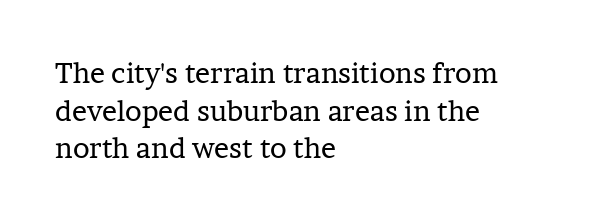
Q: Is the text bold? A: No.
Q: Is the text italic (slanted)? A: No, it is upright.
Q: Is the typeface a serif or a sans-serif typeface? A: Serif.
Q: Is the text underlined? A: No.
Q: How is the paragraph aligned? A: Left-aligned.
Q: Is the spacing between letters normal or unusually wide? A: Normal.
Q: Is the spacing between lines tight, normal or loose? A: Normal.
Q: Width (condensed, normal, or wide)? A: Normal.
Q: Stroke contrast? A: Low.
Q: x-height? A: Medium.
Q: Monospaced? A: No.
